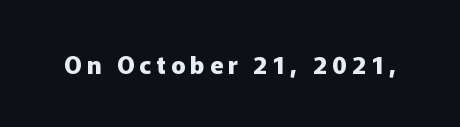
Strokes here are thick enough to call this a true bold. Just letters on the line, the space beneath them empty. The horizontal fit of the characters is loose and conspicuously gappy. The letters stand straight up with perfectly vertical stems.
